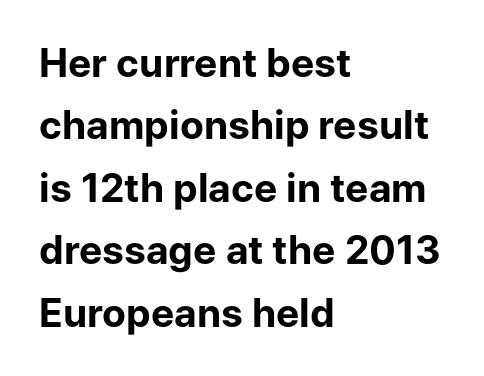
{"serif": "no", "italic": "no", "bold": "yes", "weight": "bold", "width": "normal", "stroke_contrast": "low", "x_height": "medium", "monospaced": "no", "underline": "no", "align": "left", "line_spacing": "normal", "line_spacing_ratio": 1.6, "letter_spacing": "normal", "letter_spacing_em": 0.0, "glyph_px": 39}
